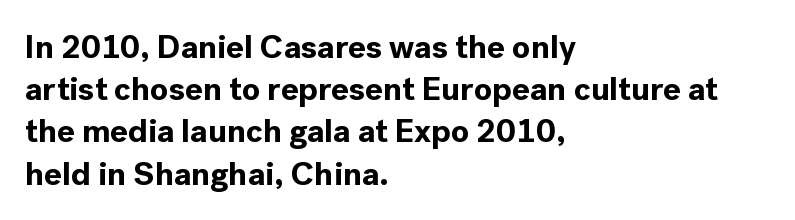
Q: Is the text bold? A: Yes.
Q: Is the text italic (slanted)? A: No, it is upright.
Q: Is the typeface a serif or a sans-serif typeface? A: Sans-serif.
Q: Is the text underlined? A: No.
Q: How is the paragraph aligned? A: Left-aligned.
Q: Is the spacing between letters normal or unusually wide? A: Normal.
Q: Is the spacing between lines tight, normal or loose? A: Normal.
Q: Width (condensed, normal, or wide)? A: Normal.
Q: x-height? A: Medium.
Q: Monospaced? A: No.
